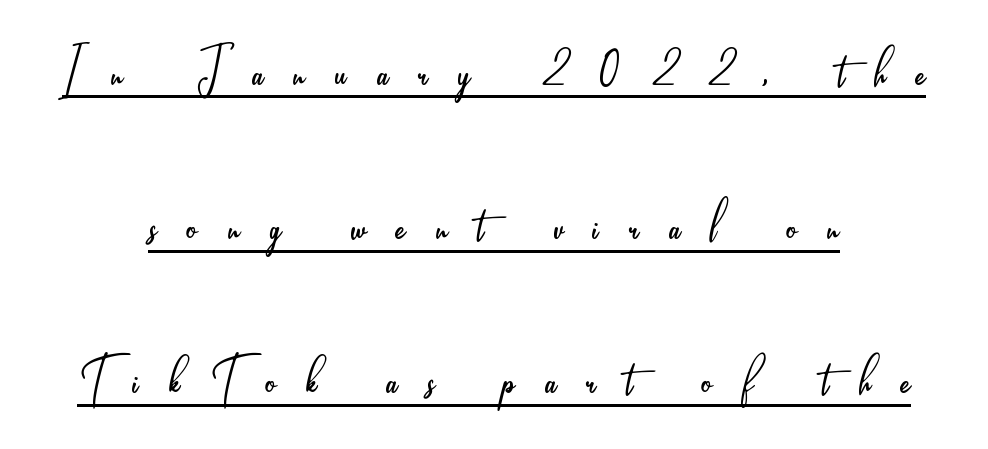
What's the leading like? Stretched, with rows far apart. Counters stay open thanks to moderate or lighter strokes. This sample carries an underscore along the baseline area.
